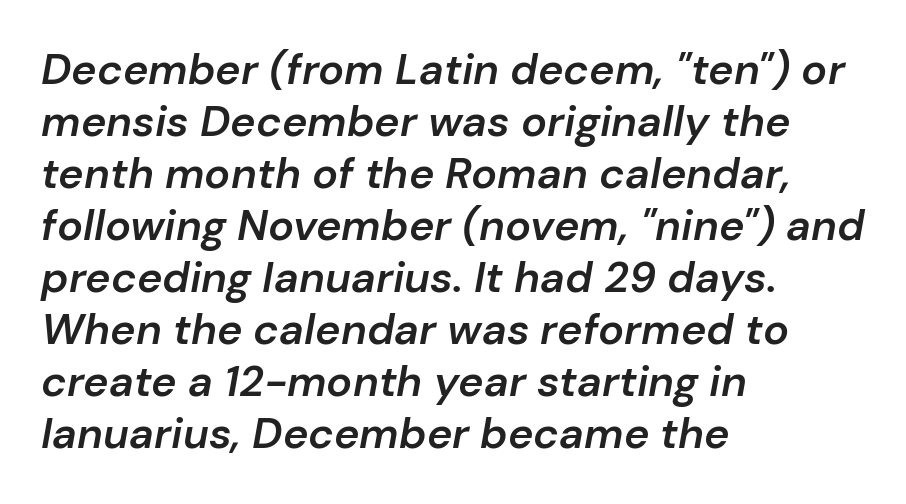
{"italic": "yes", "lean": "right", "slant_degrees": 10, "bold": "semi", "weight": "semibold", "width": "normal", "stroke_contrast": "low", "x_height": "medium", "monospaced": "no", "underline": "no", "align": "left", "line_spacing_ratio": 1.21, "letter_spacing": "normal", "letter_spacing_em": 0.0, "glyph_px": 43}
